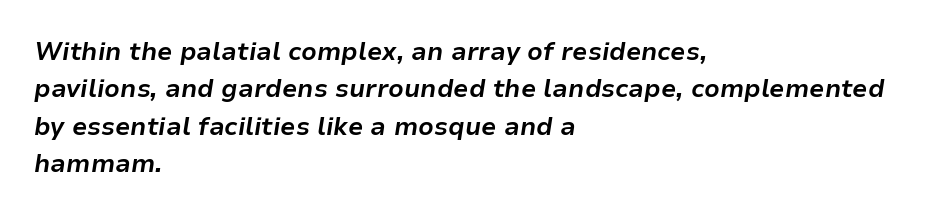
{"italic": "yes", "lean": "right", "slant_degrees": 9, "bold": "yes", "underline": "no", "align": "left", "line_spacing": "normal", "line_spacing_ratio": 1.5, "letter_spacing": "normal", "letter_spacing_em": 0.0, "glyph_px": 25}
